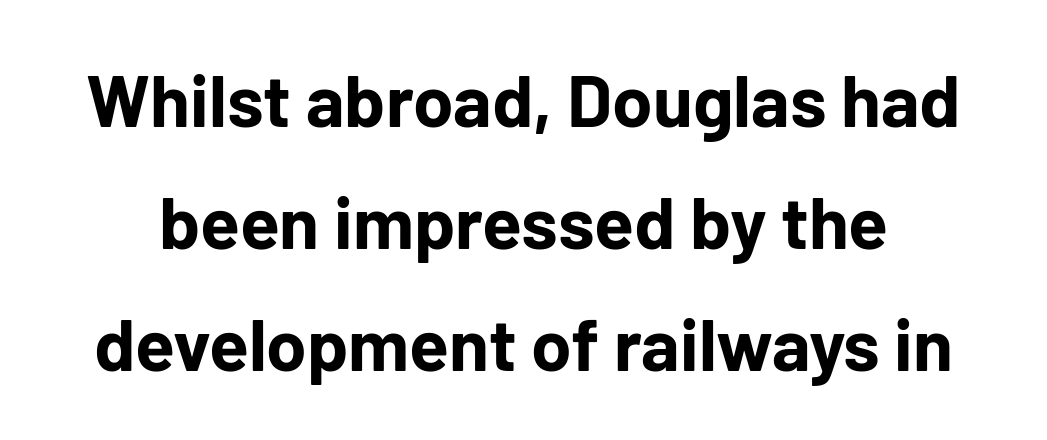
The image shows 73 px bold sans-serif type, upright; set normal line spacing (1.67x), normal letter spacing, not underlined; low stroke contrast and a medium x-height.
